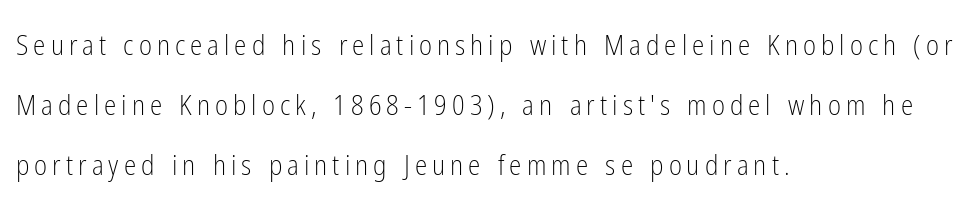
{"serif": "no", "italic": "no", "bold": "no", "weight": "light", "width": "condensed", "stroke_contrast": "low", "x_height": "medium", "monospaced": "no", "underline": "no", "align": "left", "line_spacing": "loose", "line_spacing_ratio": 2.14, "glyph_px": 28}
